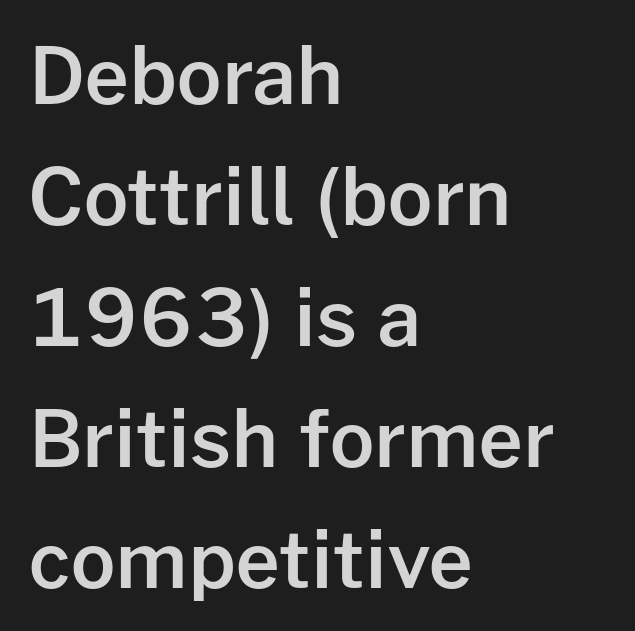
Does the type have serifs? No, each stem ends abruptly. Students, this is semibold: more ink than regular, less than bold. Descenders hang freely into open space. You can tell it's not italic because the verticals are truly vertical. Look at the tracking — it's just the regular setting, nothing added.
